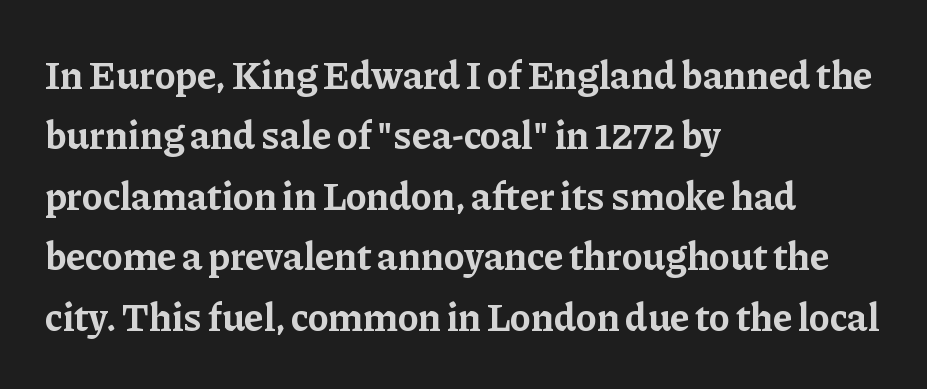
Weight: bold. Spacing verdict: proportional, widths tailored to each character. Italic: no, the glyphs are upright roman. Regarding leading, the lines here are spaced in the standard way. The tracking reads as untouched default to a designer's eye.
